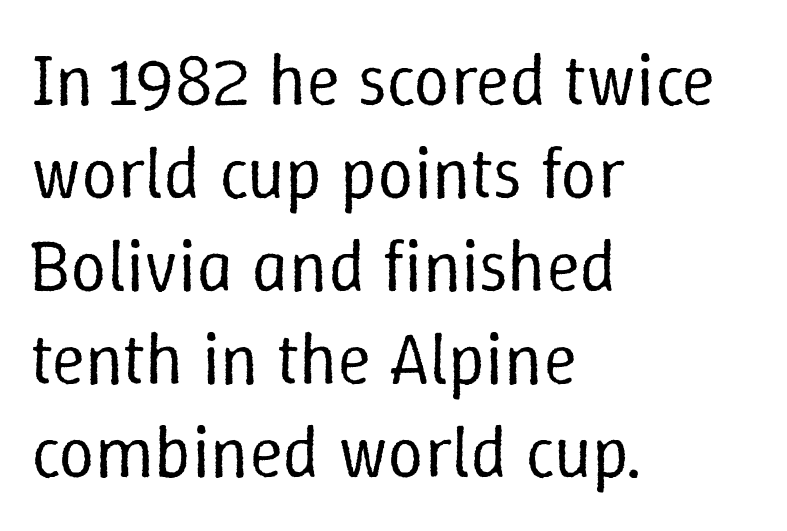
The typesetter chose a ragged-right arrangement here. Rows of type keep a routine distance in the vertical direction. Unmarked baselines from the first word to the last. Nobody touched the tracking dial on this one.
